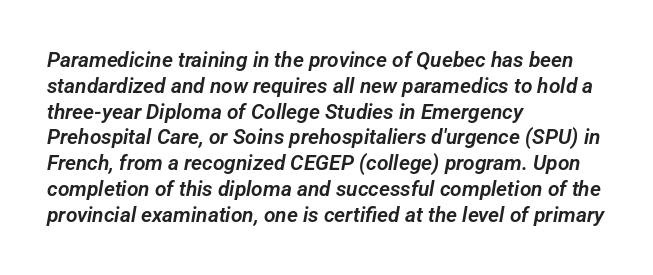
The image shows 21 px text type; set left-aligned, line spacing 1.23x, normal letter spacing, not underlined.
